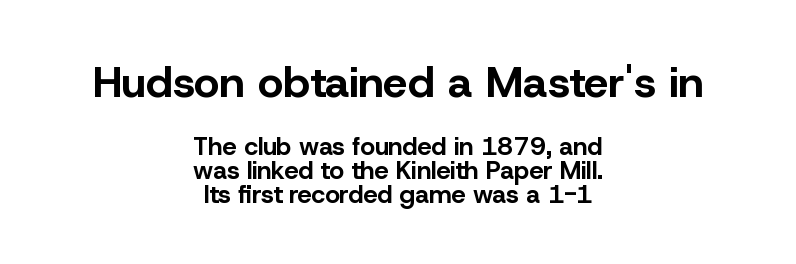
The image shows 44 px bold sans-serif type, upright; set centered, tight line spacing (0.96x), normal letter spacing, not underlined; the first (top) block is 1.76x larger; low stroke contrast and a medium x-height.
